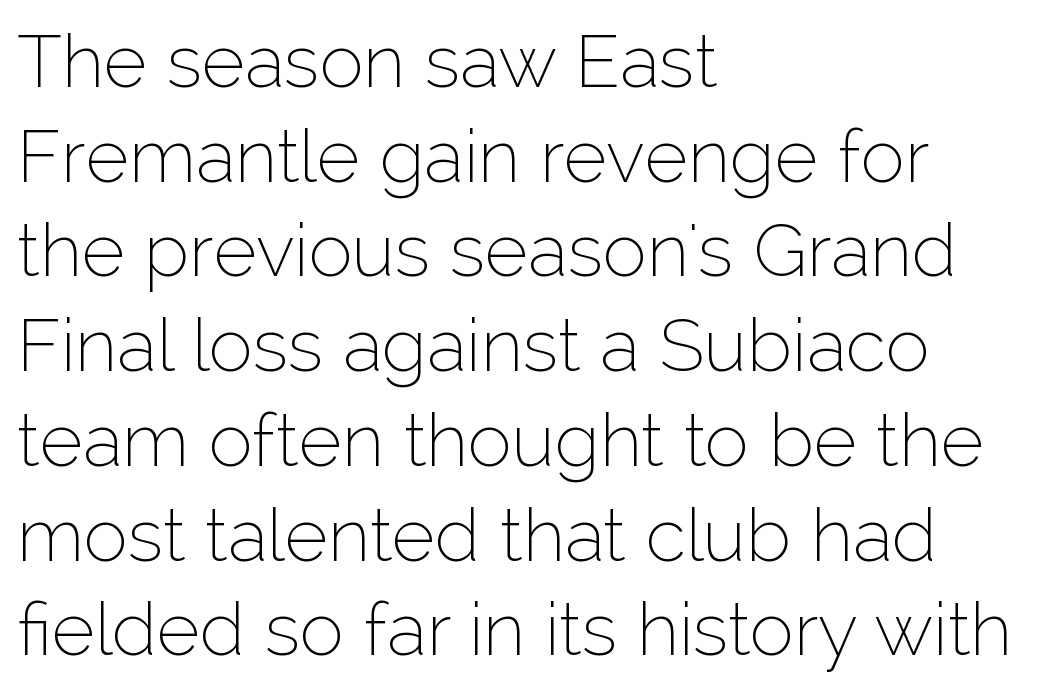
{"serif": "no", "italic": "no", "bold": "no", "weight": "thin", "width": "normal", "stroke_contrast": "low", "x_height": "medium", "monospaced": "no", "underline": "no", "align": "left", "line_spacing": "normal", "line_spacing_ratio": 1.28, "letter_spacing": "normal", "letter_spacing_em": 0.0, "glyph_px": 74}
